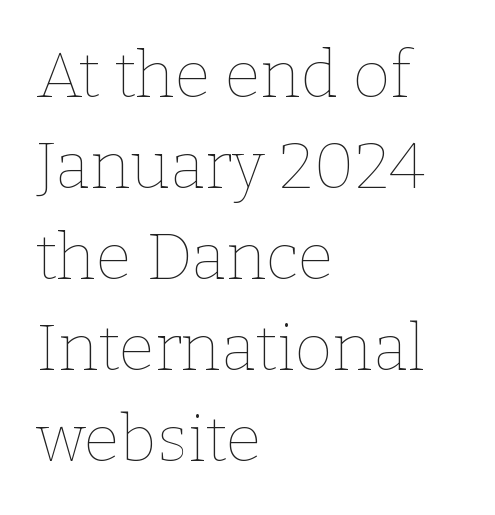
{"italic": "no", "bold": "no", "weight": "thin", "width": "normal", "stroke_contrast": "low", "x_height": "medium", "monospaced": "no", "underline": "no", "align": "left", "line_spacing": "normal", "line_spacing_ratio": 1.4, "letter_spacing": "normal", "letter_spacing_em": 0.0, "glyph_px": 65}
